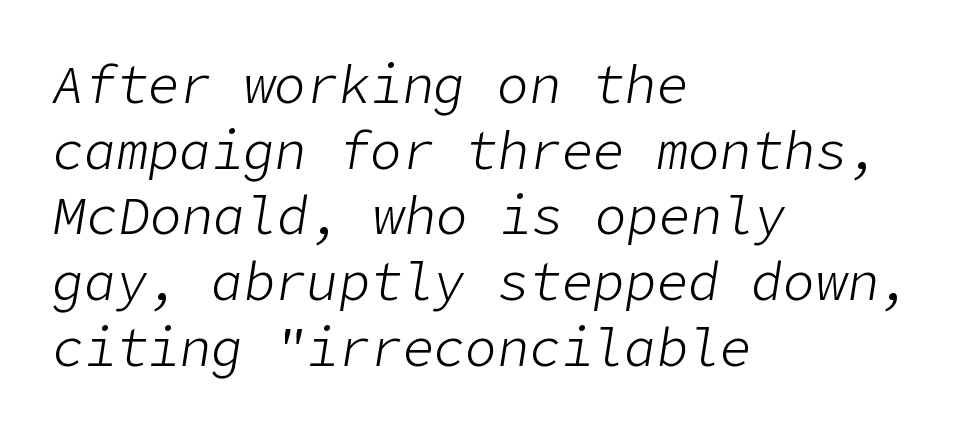
No chunkiness to these letters — they're not bold. Nobody drew a line under any word here. These lines were composed using italics. Standard letterfit; no display-style spreading of the glyphs. The rendering anchors every line to the left-hand side.
